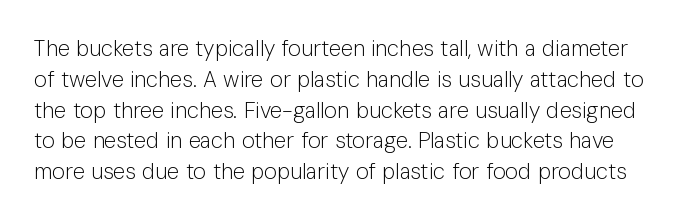
The line texture is even and compact thanks to regular tracking. Weight: not bold — regular or lighter. Bare-footed words on every line. Italic: no, the glyphs are upright roman. Normally led — the rows are evenly, conventionally spaced.
